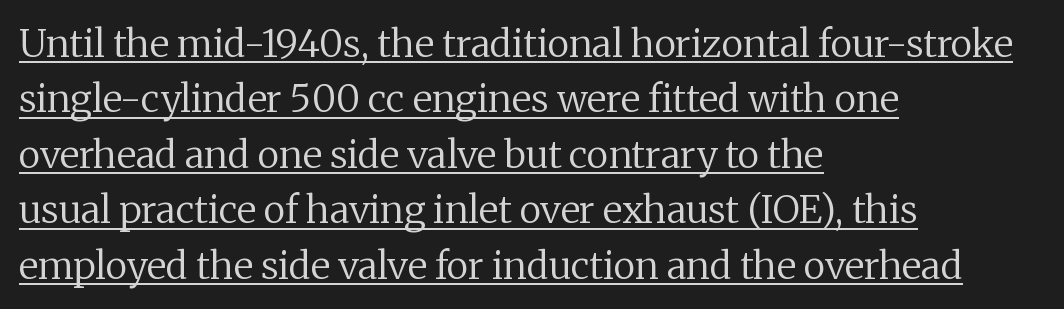
It's the straight-up-and-down kind of type. The setting favours the left margin, as ordinary paragraphs usually do. The face looks like a standard text weight, possibly lighter. Classification — serif. These lines are rendered in a variable-pitch font. The line texture is even and compact thanks to regular tracking.
